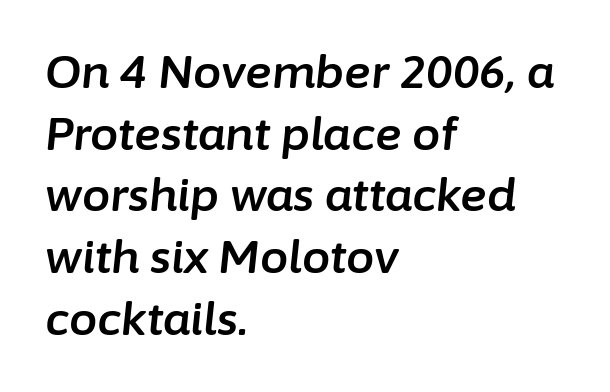
Q: Is the text italic (slanted)? A: Yes, it leans right by about 6 degrees.
Q: Is the text underlined? A: No.
Q: How is the paragraph aligned? A: Left-aligned.
Q: Is the spacing between letters normal or unusually wide? A: Normal.
Q: Is the spacing between lines tight, normal or loose? A: Normal.
Q: Width (condensed, normal, or wide)? A: Normal.
Q: Stroke contrast? A: Low.
Q: x-height? A: Medium.
Q: Monospaced? A: No.
